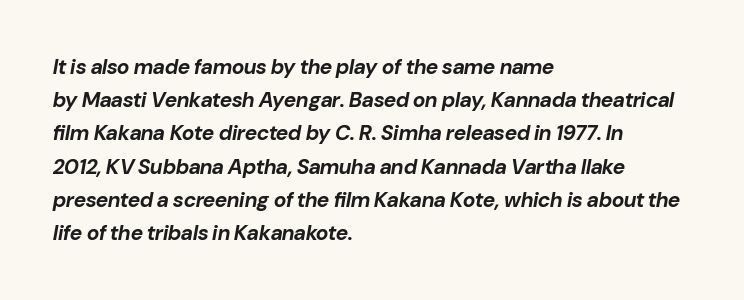
{"italic": "yes", "lean": "right", "slant_degrees": 10, "bold": "yes", "underline": "no", "align": "left", "line_spacing": "normal", "line_spacing_ratio": 1.58, "letter_spacing": "normal", "letter_spacing_em": 0.0, "glyph_px": 21}
